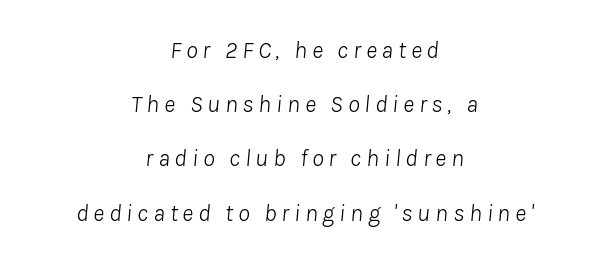
This rendering widens character spacing well past its baseline value. Airy leading. A quiet, ordinary-to-light weight characterises the typeface. Check the space under the baseline: it is left empty. This sample uses an oblique cut, with every glyph tilted off the vertical.
